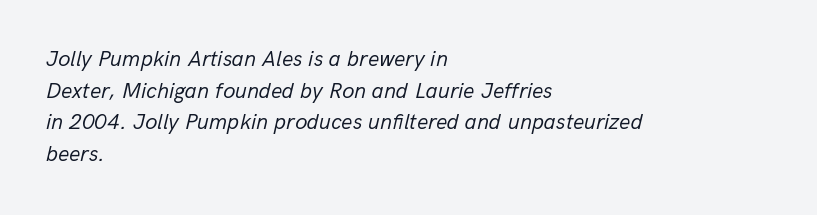
Q: Is the text bold? A: No.
Q: Is the text italic (slanted)? A: Yes, it leans right by about 13 degrees.
Q: Is the text underlined? A: No.
Q: How is the paragraph aligned? A: Left-aligned.
Q: Is the spacing between letters normal or unusually wide? A: Normal.
Q: Is the spacing between lines tight, normal or loose? A: Normal.
